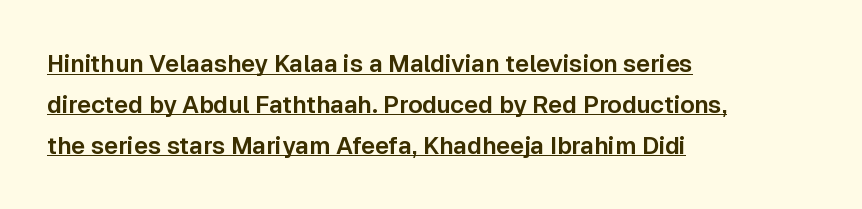
Q: Is the text italic (slanted)? A: No, it is upright.
Q: Is the text underlined? A: Yes.
Q: How is the paragraph aligned? A: Left-aligned.
Q: Is the spacing between letters normal or unusually wide? A: Normal.
Q: Is the spacing between lines tight, normal or loose? A: Normal.
